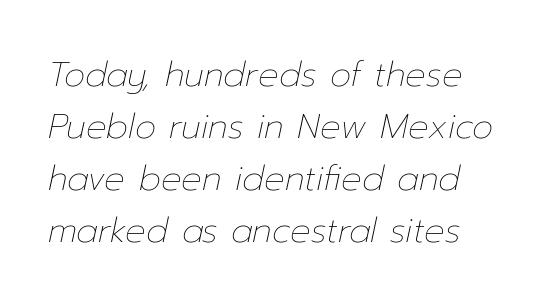
Check under the words: just untouched page. Ink coverage per letter is moderate at most. Whoever set this chose a conventional vertical rhythm. This sample has the flowing, uneven cadence of proportional lettering. Look at the tracking — it's just the regular setting, nothing added. Tall strokes in this sample are angled rather than plumb.
